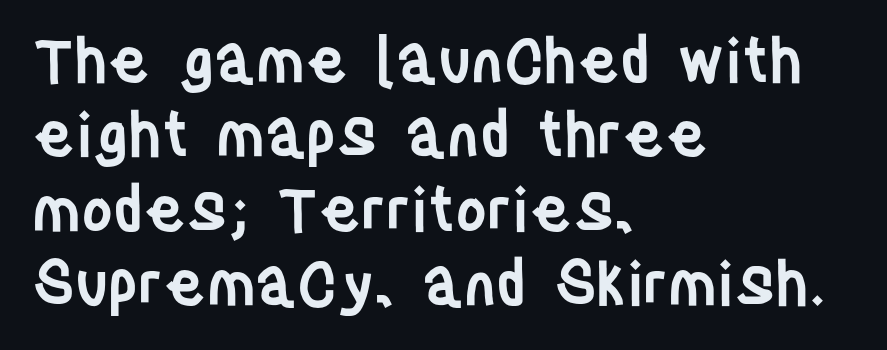
Q: Is the text bold? A: Semi-bold.
Q: Is the text italic (slanted)? A: No, it is upright.
Q: Is the typeface a serif or a sans-serif typeface? A: Sans-serif.
Q: Is the text underlined? A: No.
Q: How is the paragraph aligned? A: Left-aligned.
Q: Is the spacing between letters normal or unusually wide? A: Normal.
Q: Width (condensed, normal, or wide)? A: Condensed.
Q: Stroke contrast? A: Low.
Q: x-height? A: Large.
Q: Monospaced? A: No.
